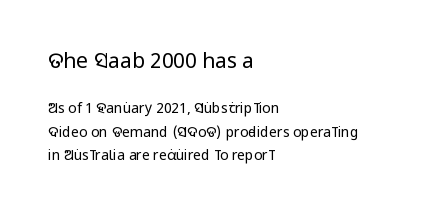
{"italic": "no", "bold": "no", "underline": "no", "align": "left", "line_spacing": "normal", "line_spacing_ratio": 1.68, "letter_spacing": "normal", "letter_spacing_em": 0.0, "larger_block": "first", "size_ratio": 1.5, "glyph_px": 21}
